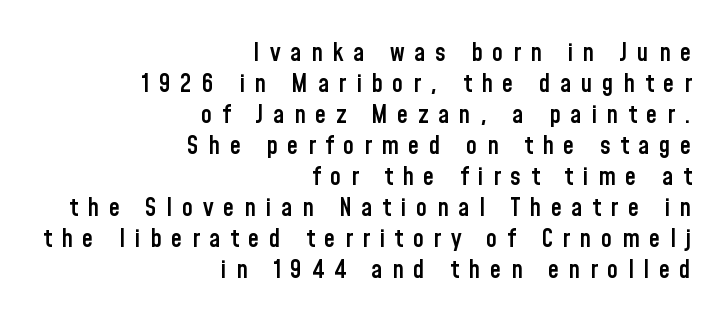
The image shows 25 px text type, upright; set right-aligned, line spacing 1.24x, unusually wide letter spacing (+0.39 em), not underlined.
